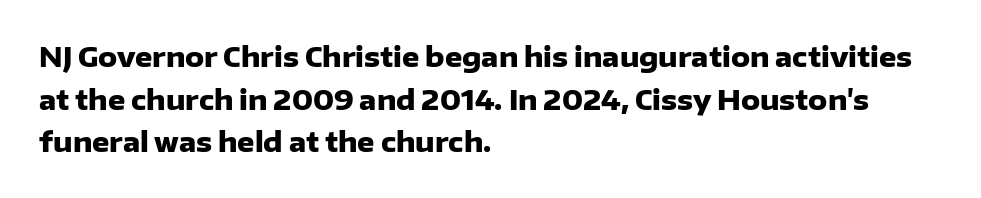
{"italic": "no", "bold": "yes", "underline": "no", "align": "left", "line_spacing": "normal", "line_spacing_ratio": 1.58, "letter_spacing": "normal", "letter_spacing_em": 0.0, "glyph_px": 27}
